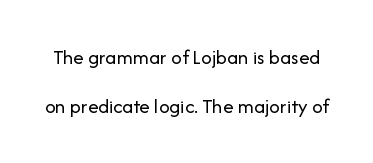
Q: Is the text bold? A: No.
Q: Is the text italic (slanted)? A: No, it is upright.
Q: Is the text underlined? A: No.
Q: Is the spacing between letters normal or unusually wide? A: Normal.
Q: Is the spacing between lines tight, normal or loose? A: Loose.
